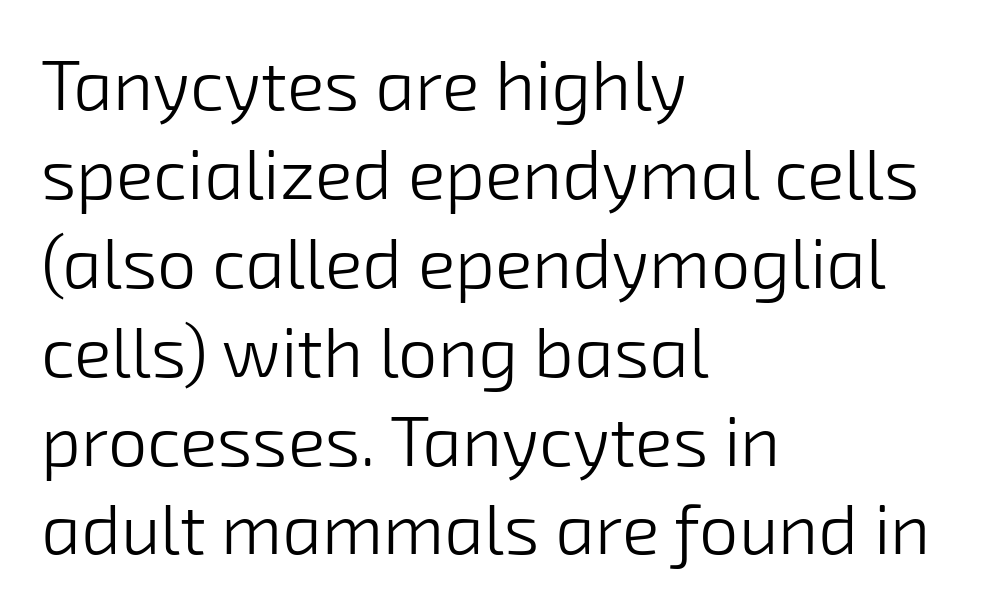
The image shows 70 px light sans-serif type; set left-aligned, normal line spacing (1.27x), normal letter spacing, not underlined; low stroke contrast and a medium x-height.
